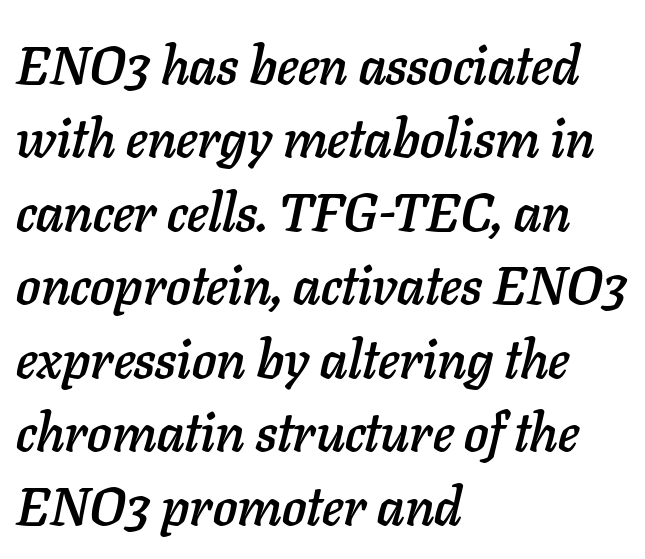
Q: Is the text italic (slanted)? A: Yes, it leans right by about 11 degrees.
Q: Is the text underlined? A: No.
Q: How is the paragraph aligned? A: Left-aligned.
Q: Is the spacing between letters normal or unusually wide? A: Normal.
Q: Is the spacing between lines tight, normal or loose? A: Normal.
Q: Width (condensed, normal, or wide)? A: Normal.
Q: Stroke contrast? A: Low.
Q: x-height? A: Medium.
Q: Monospaced? A: No.
